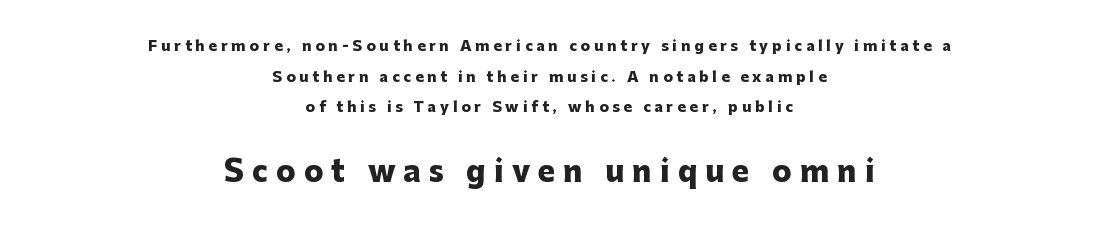
{"serif": "no", "italic": "no", "bold": "yes", "weight": "heavy", "width": "normal", "stroke_contrast": "low", "x_height": "medium", "monospaced": "no", "underline": "no", "align": "center", "line_spacing": "loose", "line_spacing_ratio": 2.18, "letter_spacing": "wide", "letter_spacing_em": 0.28, "larger_block": "second", "size_ratio": 2.07, "glyph_px": 29}
